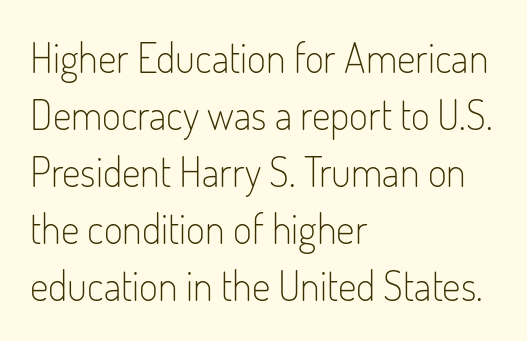
The image shows 41 px light, condensed sans-serif type, upright; set left-aligned, normal line spacing (1.39x), normal letter spacing, not underlined; low stroke contrast and a small x-height.
